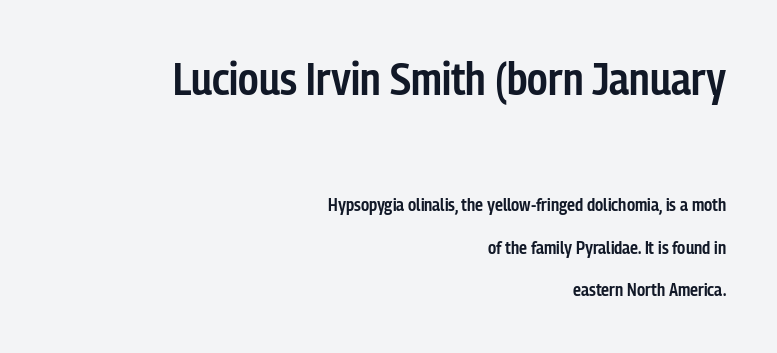
Q: Is the text bold? A: Semi-bold.
Q: Is the text italic (slanted)? A: No, it is upright.
Q: Is the typeface a serif or a sans-serif typeface? A: Sans-serif.
Q: Is the text underlined? A: No.
Q: How is the paragraph aligned? A: Right-aligned.
Q: Is the spacing between letters normal or unusually wide? A: Normal.
Q: Is the spacing between lines tight, normal or loose? A: Loose.
Q: Which block of text is set in a larger size, the first (top) or the second (bottom)? A: The first (top) one.
Q: Width (condensed, normal, or wide)? A: Condensed.
Q: Stroke contrast? A: Low.
Q: x-height? A: Medium.
Q: Monospaced? A: No.
